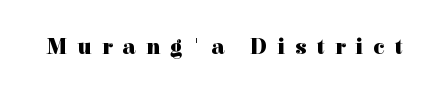
Q: Is the text bold? A: Yes.
Q: Is the text italic (slanted)? A: No, it is upright.
Q: Is the text underlined? A: No.
Q: Is the spacing between letters normal or unusually wide? A: Unusually wide.
